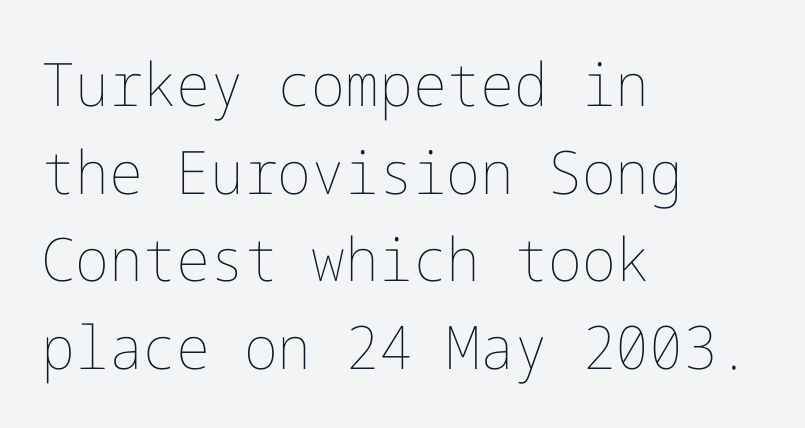
{"italic": "no", "bold": "no", "weight": "thin", "width": "normal", "stroke_contrast": "low", "x_height": "medium", "underline": "no", "align": "left", "line_spacing": "normal", "line_spacing_ratio": 1.46, "letter_spacing": "normal", "letter_spacing_em": 0.0, "glyph_px": 60}
